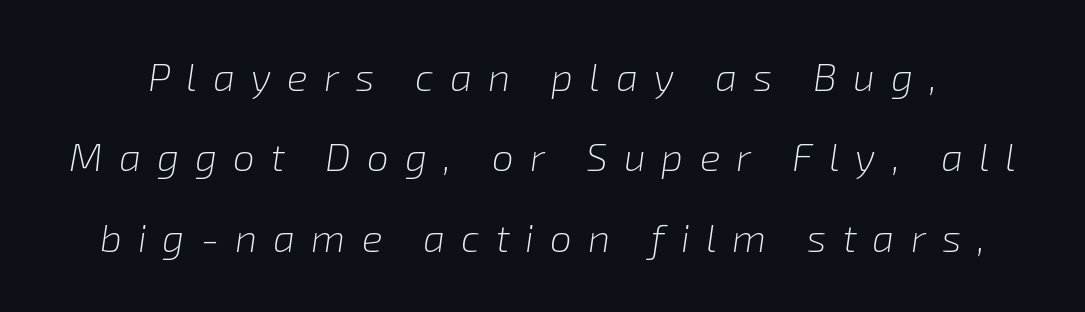
The image shows 39 px light type, italic (leaning right); set loose line spacing (2.06x), unusually wide letter spacing (+0.41 em), not underlined; low stroke contrast and a medium x-height.
